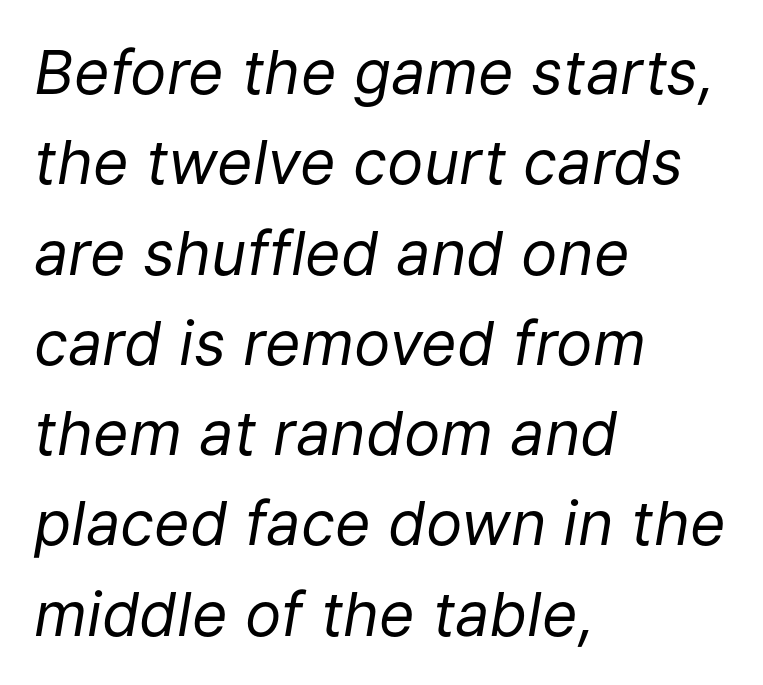
Looking at the ascenders, they clearly lean. Underline: absent. Typeset ragged right — the left edge is the straight one. The strokes carry an ordinary text weight at most. Letter spacing: default.
